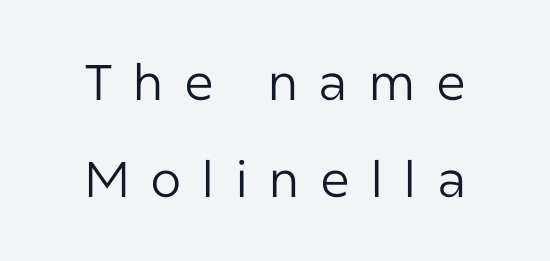
{"serif": "no", "italic": "no", "bold": "no", "weight": "regular", "width": "normal", "stroke_contrast": "low", "x_height": "medium", "monospaced": "no", "underline": "no", "line_spacing": "loose", "line_spacing_ratio": 1.94, "letter_spacing": "wide", "letter_spacing_em": 0.4, "glyph_px": 50}
